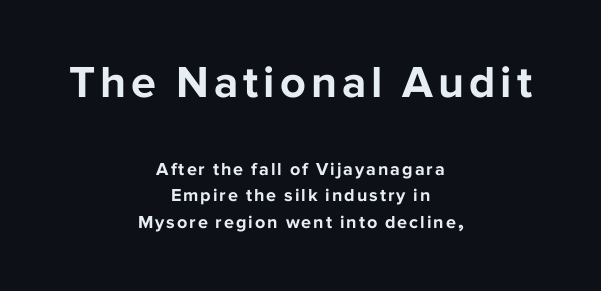
Type size steps down from the first block to the second. A student would call this center alignment; a typographer would say set centered. This is the regular roman posture of the typeface. Nope, no serifs anywhere on these letters.
